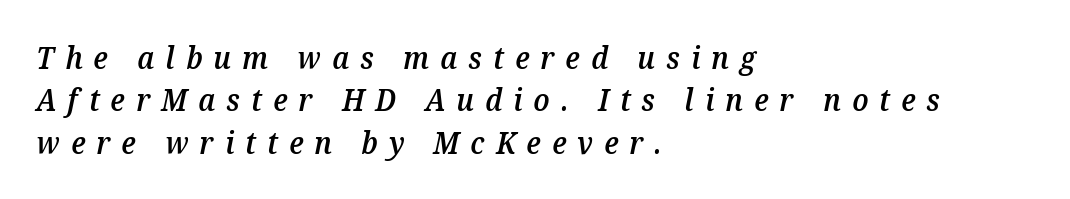
Q: Is the text bold? A: Semi-bold.
Q: Is the text italic (slanted)? A: Yes, it leans right by about 12 degrees.
Q: Is the text underlined? A: No.
Q: How is the paragraph aligned? A: Left-aligned.
Q: Is the spacing between letters normal or unusually wide? A: Unusually wide.
Q: Is the spacing between lines tight, normal or loose? A: Normal.
Q: Width (condensed, normal, or wide)? A: Normal.
Q: Stroke contrast? A: Medium.
Q: x-height? A: Medium.
Q: Monospaced? A: No.
